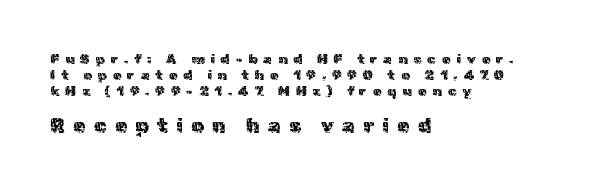
{"italic": "no", "bold": "no", "underline": "no", "align": "left", "line_spacing": "tight", "line_spacing_ratio": 1.14, "letter_spacing": "wide", "letter_spacing_em": 0.42, "larger_block": "second", "size_ratio": 1.43, "glyph_px": 20}
